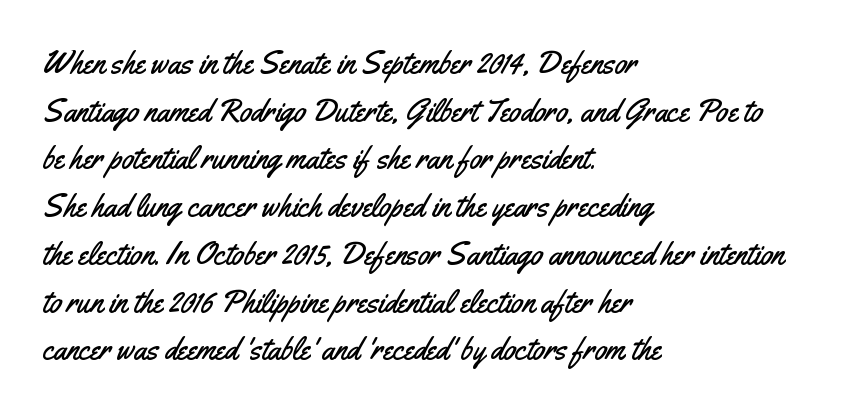
The image shows 31 px condensed sans-serif type; set left-aligned, normal line spacing (1.54x), normal letter spacing, not underlined; medium stroke contrast and a small x-height.
